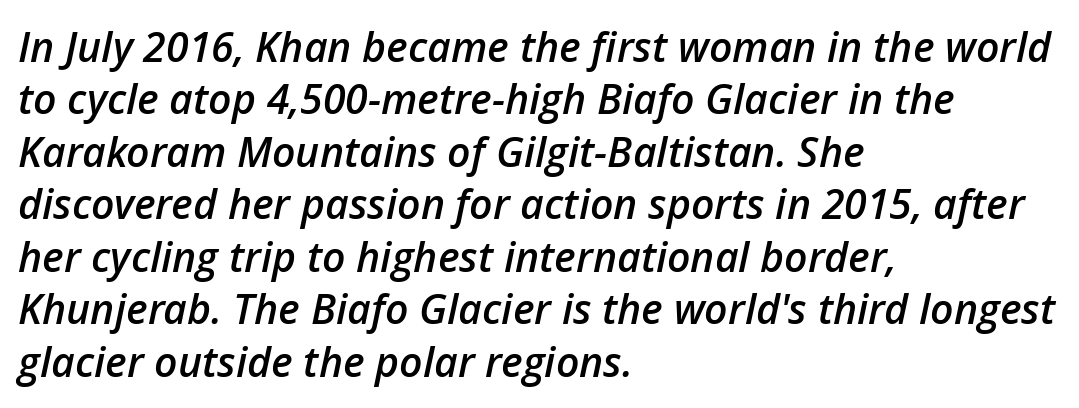
Q: Is the text bold? A: Semi-bold.
Q: Is the text italic (slanted)? A: Yes, it leans right by about 12 degrees.
Q: Is the text underlined? A: No.
Q: How is the paragraph aligned? A: Left-aligned.
Q: Is the spacing between letters normal or unusually wide? A: Normal.
Q: Is the spacing between lines tight, normal or loose? A: Normal.
Q: Width (condensed, normal, or wide)? A: Normal.
Q: Stroke contrast? A: Low.
Q: x-height? A: Medium.
Q: Monospaced? A: No.
